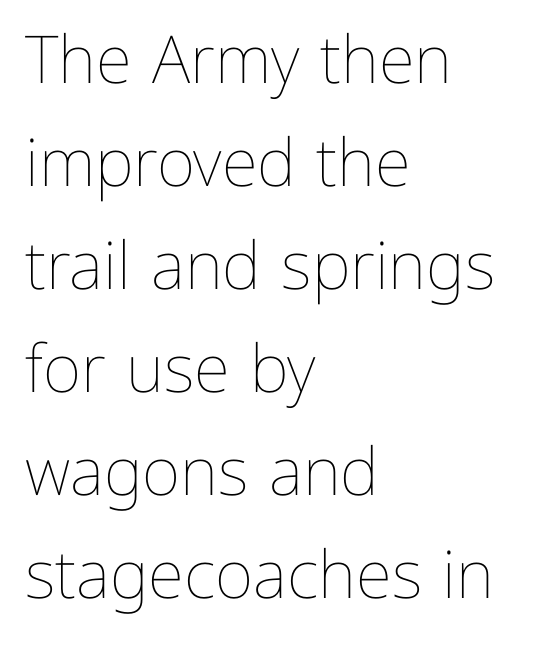
Q: Is the text bold? A: No.
Q: Is the text italic (slanted)? A: No, it is upright.
Q: Is the text underlined? A: No.
Q: How is the paragraph aligned? A: Left-aligned.
Q: Is the spacing between letters normal or unusually wide? A: Normal.
Q: Is the spacing between lines tight, normal or loose? A: Normal.
Q: Width (condensed, normal, or wide)? A: Normal.
Q: Stroke contrast? A: Low.
Q: x-height? A: Medium.
Q: Monospaced? A: No.
